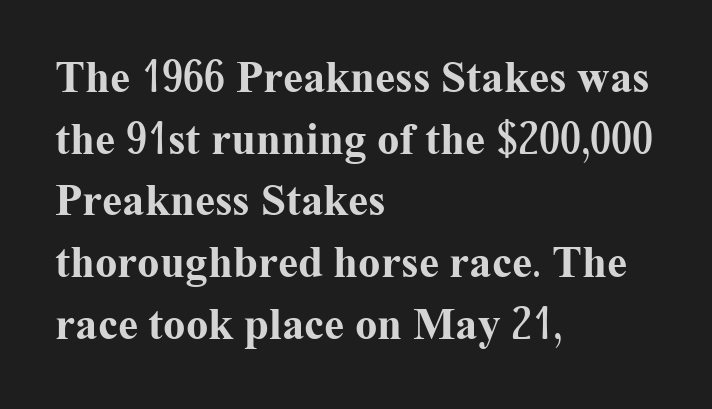
The image shows 45 px bold serif type, upright; set left-aligned, normal line spacing (1.37x), normal letter spacing, not underlined; medium stroke contrast and a medium x-height.
